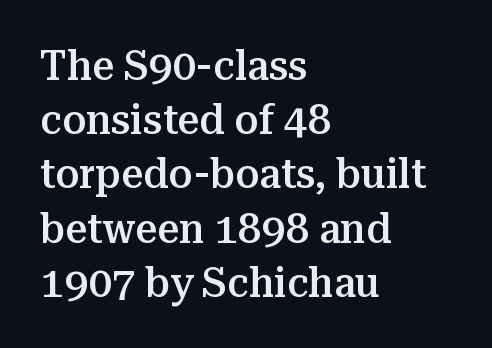
{"serif": "yes", "italic": "no", "bold": "semi", "weight": "semibold", "width": "normal", "stroke_contrast": "medium", "x_height": "medium", "monospaced": "no", "underline": "no", "align": "left", "line_spacing": "normal", "line_spacing_ratio": 1.26, "letter_spacing": "normal", "letter_spacing_em": 0.0, "glyph_px": 43}
